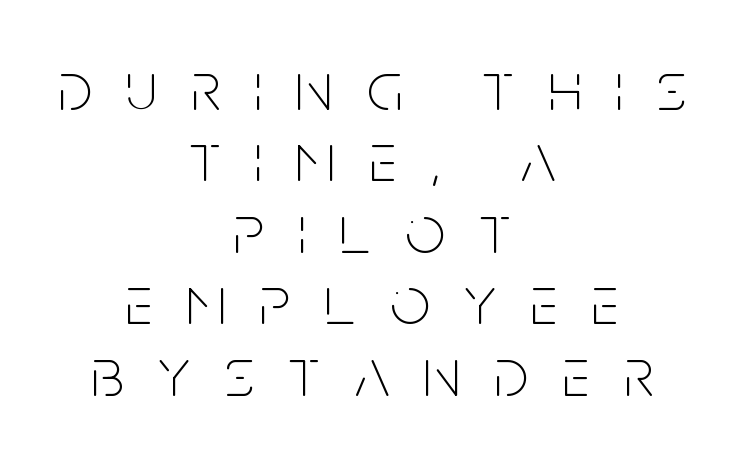
Display-style spreading of the glyphs; the letterfit is very open. Summary of weight: not heavy and not bold. Where is the straight margin? There isn't one; the lines are centered. The space directly below the letters is spotless.
